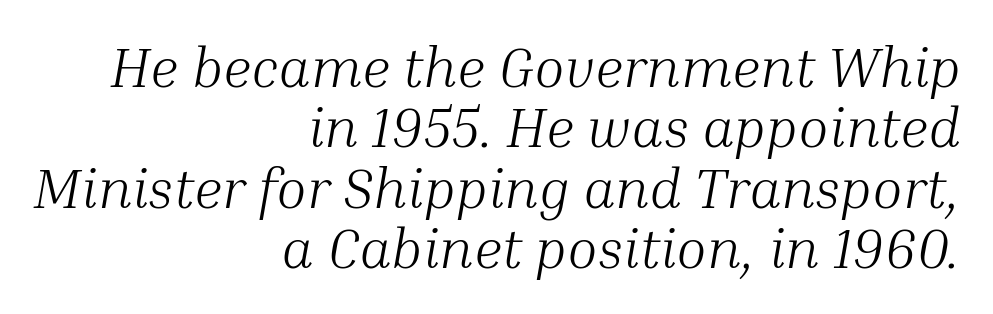
Examine the stroke ends and you'll spot serifs. These lines keep a tight, regular rhythm from letter to letter. Baseline-to-baseline distance is barely more than the letter height. These lines are rendered in a variable-pitch font. No heavy texture on the line: the type isn't bold.
